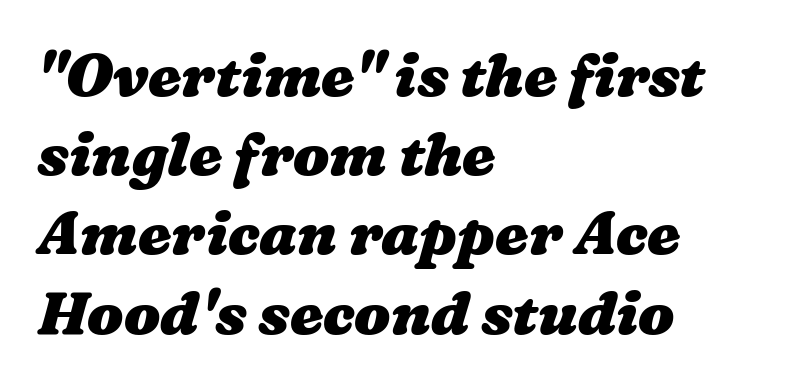
The image shows 60 px heavy, wide type; set left-aligned, normal line spacing (1.32x), normal letter spacing, not underlined; medium stroke contrast and a medium x-height.
